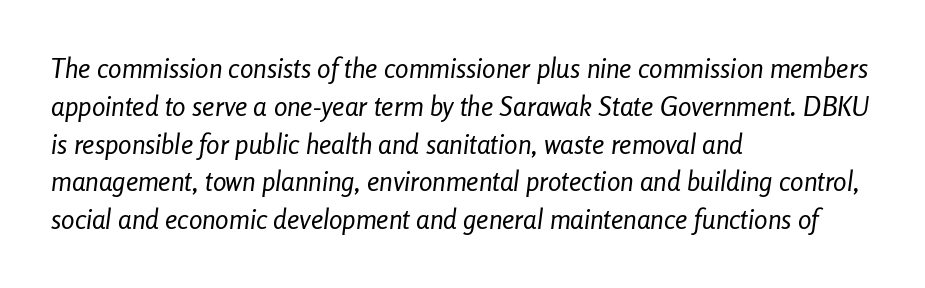
{"italic": "yes", "lean": "right", "slant_degrees": 8, "bold": "no", "underline": "no", "align": "left", "line_spacing": "normal", "line_spacing_ratio": 1.4, "letter_spacing": "normal", "letter_spacing_em": 0.0, "glyph_px": 27}
